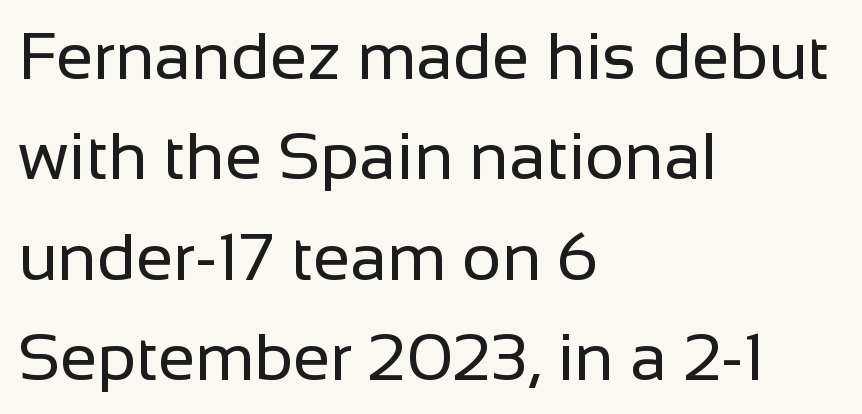
{"serif": "no", "italic": "no", "bold": "no", "weight": "regular", "width": "normal", "stroke_contrast": "low", "x_height": "medium", "monospaced": "no", "underline": "no", "align": "left", "line_spacing": "normal", "line_spacing_ratio": 1.5, "letter_spacing": "normal", "letter_spacing_em": 0.0, "glyph_px": 67}
